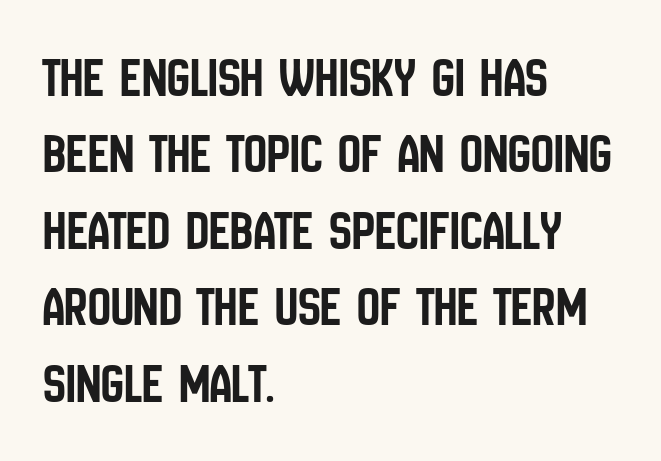
Q: Is the text italic (slanted)? A: No, it is upright.
Q: Is the typeface a serif or a sans-serif typeface? A: Sans-serif.
Q: Is the text underlined? A: No.
Q: How is the paragraph aligned? A: Left-aligned.
Q: Is the spacing between letters normal or unusually wide? A: Normal.
Q: Is the spacing between lines tight, normal or loose? A: Normal.
Q: Width (condensed, normal, or wide)? A: Condensed.
Q: Stroke contrast? A: Low.
Q: x-height? A: Large.
Q: Monospaced? A: No.
